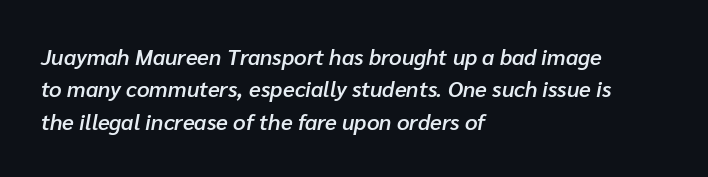
The image shows 22 px text type, italic (leaning right); set left-aligned, normal line spacing (1.47x), normal letter spacing, not underlined.
